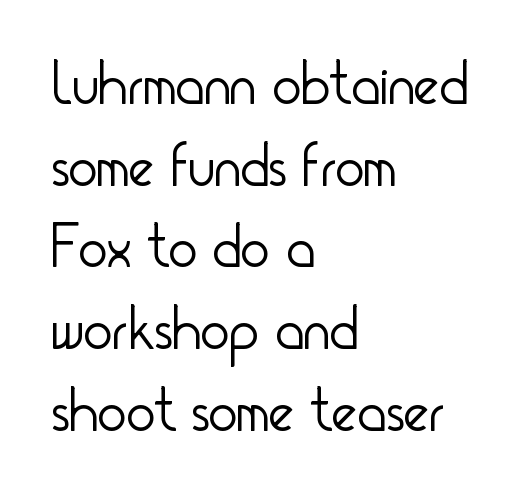
Q: Is the text bold? A: No.
Q: Is the text italic (slanted)? A: No, it is upright.
Q: Is the typeface a serif or a sans-serif typeface? A: Sans-serif.
Q: Is the text underlined? A: No.
Q: How is the paragraph aligned? A: Left-aligned.
Q: Is the spacing between letters normal or unusually wide? A: Normal.
Q: Is the spacing between lines tight, normal or loose? A: Normal.
Q: Width (condensed, normal, or wide)? A: Condensed.
Q: Stroke contrast? A: Low.
Q: x-height? A: Small.
Q: Monospaced? A: No.
